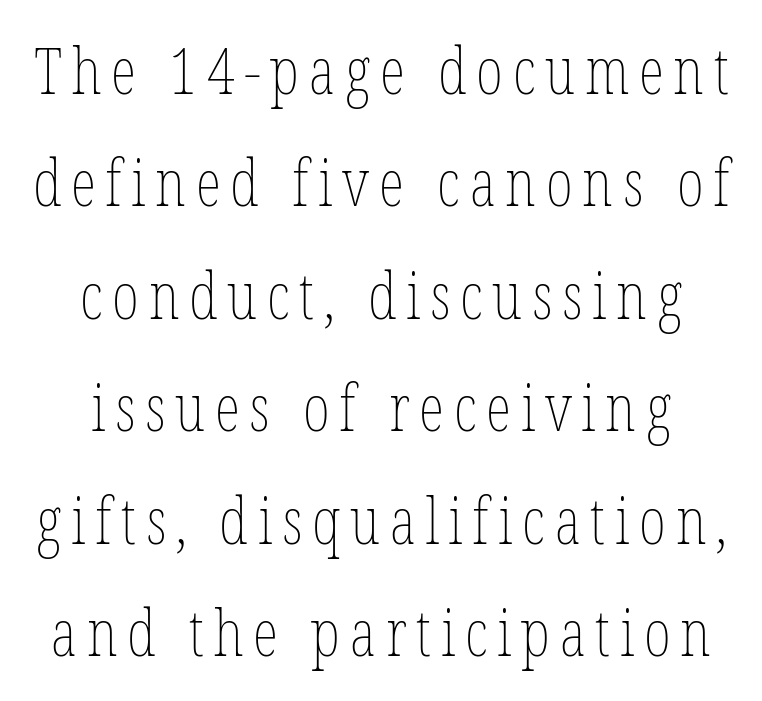
{"italic": "no", "bold": "no", "weight": "thin", "width": "condensed", "stroke_contrast": "low", "x_height": "medium", "monospaced": "no", "underline": "no", "align": "center", "line_spacing_ratio": 1.73, "glyph_px": 65}
